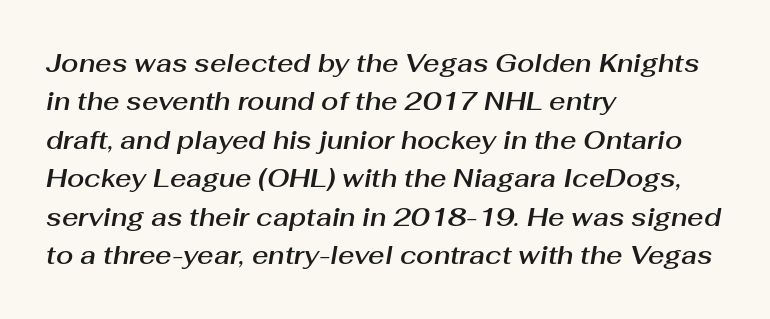
{"italic": "yes", "lean": "right", "slant_degrees": 10, "underline": "no", "align": "left", "line_spacing": "normal", "line_spacing_ratio": 1.54, "letter_spacing": "normal", "letter_spacing_em": 0.0, "glyph_px": 25}
